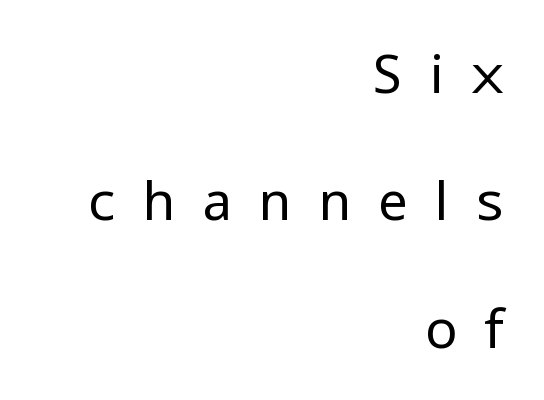
The image shows 54 px regular-weight sans-serif type, upright; set right-aligned, loose line spacing (2.36x), unusually wide letter spacing (+0.49 em), not underlined; low stroke contrast and a medium x-height.
